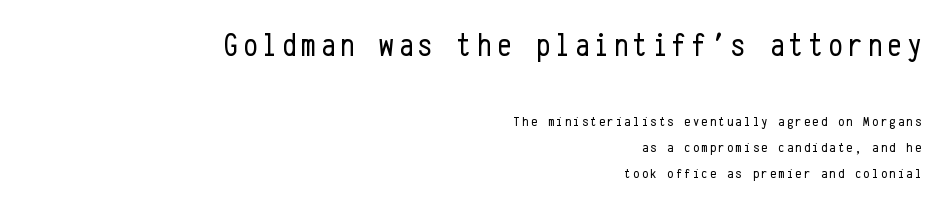
The image shows 32 px regular-weight, condensed sans-serif type, upright, monospaced; set right-aligned, line spacing 1.84x, not underlined; the first (top) block is 2.29x larger; low stroke contrast and a medium x-height.
